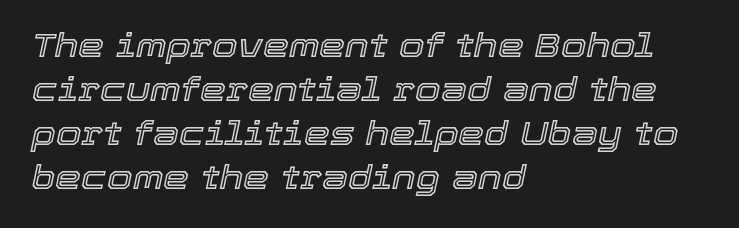
The image shows 33 px text type, italic (leaning right); set left-aligned, normal line spacing (1.33x), normal letter spacing, not underlined; a medium x-height.
